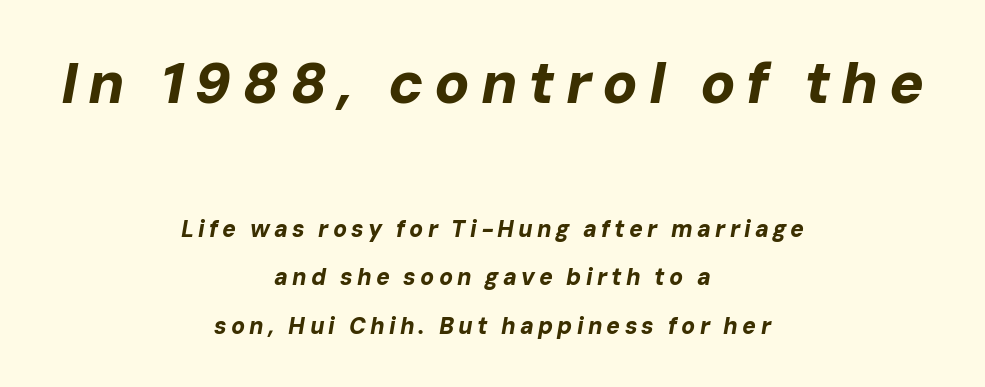
{"italic": "yes", "lean": "right", "slant_degrees": 10, "bold": "yes", "weight": "bold", "width": "normal", "stroke_contrast": "low", "x_height": "medium", "monospaced": "no", "underline": "no", "align": "center", "line_spacing": "loose", "line_spacing_ratio": 2.11, "larger_block": "first", "size_ratio": 2.52, "glyph_px": 58}
